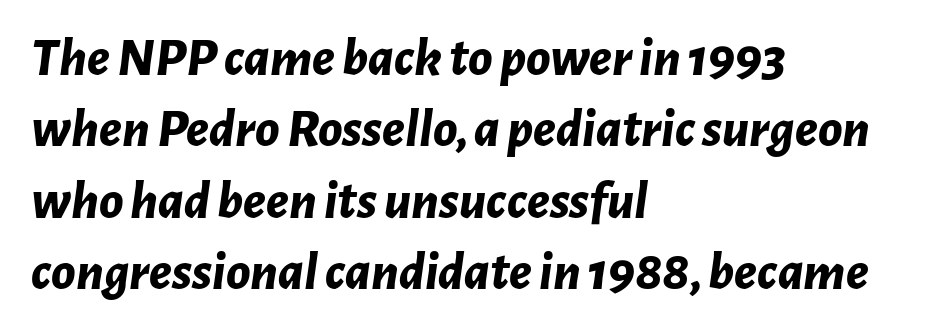
{"italic": "yes", "lean": "right", "slant_degrees": 7, "bold": "yes", "weight": "bold", "width": "normal", "stroke_contrast": "low", "x_height": "medium", "monospaced": "no", "underline": "no", "align": "left", "line_spacing": "normal", "line_spacing_ratio": 1.3, "letter_spacing": "normal", "letter_spacing_em": 0.0, "glyph_px": 55}
